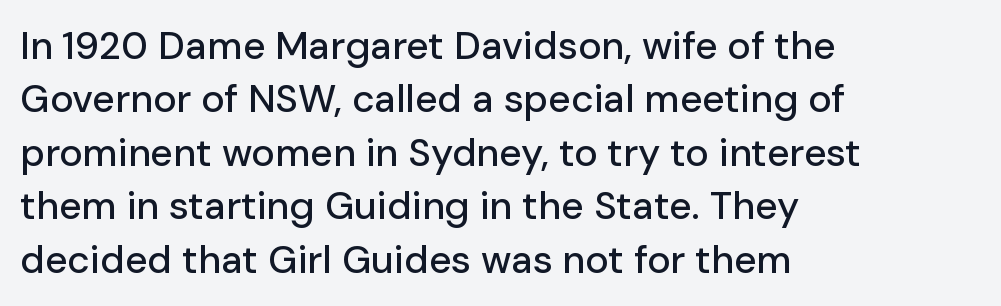
Q: Is the text italic (slanted)? A: No, it is upright.
Q: Is the typeface a serif or a sans-serif typeface? A: Sans-serif.
Q: Is the text underlined? A: No.
Q: How is the paragraph aligned? A: Left-aligned.
Q: Is the spacing between letters normal or unusually wide? A: Normal.
Q: Is the spacing between lines tight, normal or loose? A: Normal.
Q: Width (condensed, normal, or wide)? A: Normal.
Q: Stroke contrast? A: Low.
Q: x-height? A: Medium.
Q: Monospaced? A: No.
